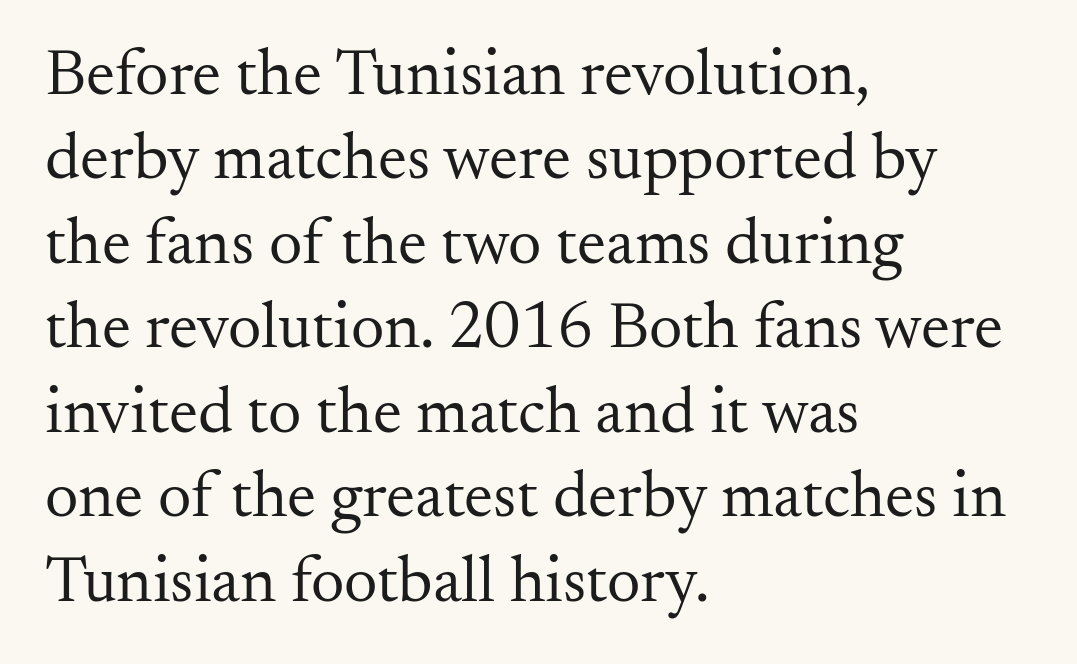
{"serif": "yes", "italic": "no", "bold": "no", "weight": "regular", "width": "normal", "stroke_contrast": "medium", "x_height": "small", "monospaced": "no", "underline": "no", "align": "left", "line_spacing": "normal", "line_spacing_ratio": 1.28, "letter_spacing": "normal", "letter_spacing_em": 0.0, "glyph_px": 66}
